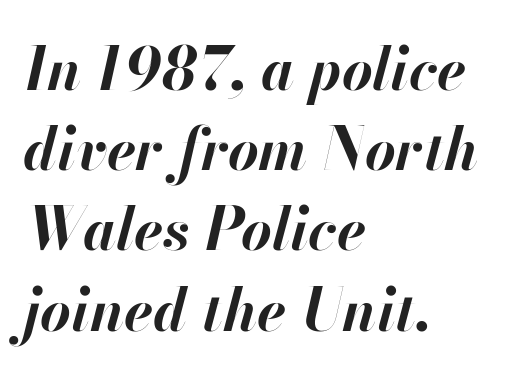
Slant detected: the letters are inclined. Looks like regular typesetting: each glyph gets only the width it needs. Honestly, there is no underline to notice here at all. These lines stack with their left ends in a neat column. The leading is moderate, giving the passage an even texture. Characters follow at the spacing the type designer built in.
